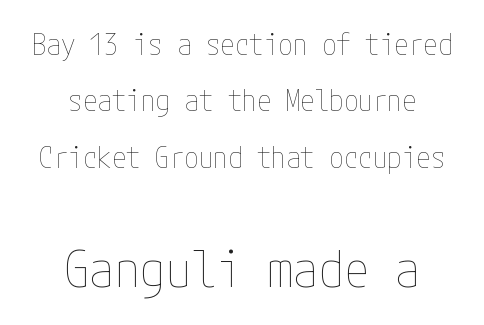
{"italic": "no", "bold": "no", "weight": "thin", "width": "condensed", "stroke_contrast": "low", "x_height": "medium", "underline": "no", "align": "center", "line_spacing": "loose", "line_spacing_ratio": 1.94, "letter_spacing": "normal", "letter_spacing_em": 0.0, "larger_block": "second", "size_ratio": 1.76, "glyph_px": 51}
